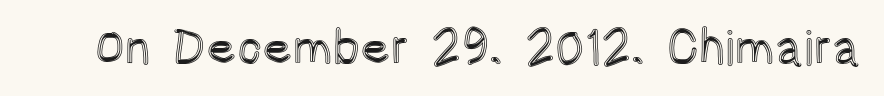
The image shows 49 px condensed type, upright; set normal letter spacing, not underlined; a large x-height.
